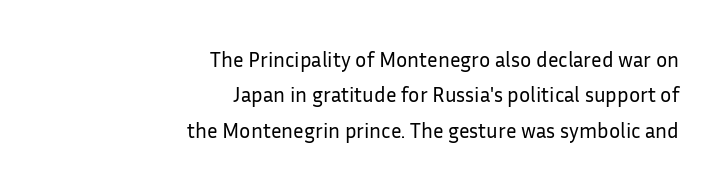
Ascenders rise straight up at ninety degrees. Reading down the block, your eye finds every line finishing at a fixed right position. Descenders hang freely into open space. Inter-character spacing is left at the font's built-in metrics. The typeface has the unassuming heft of standard copy or less.
